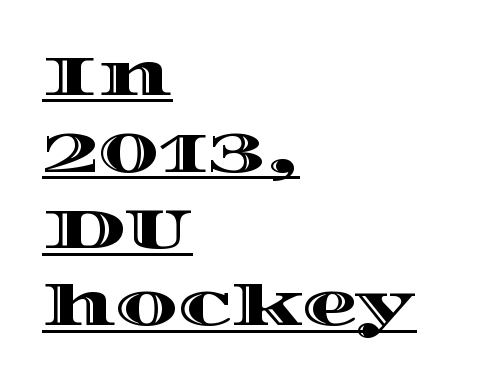
Q: Is the text italic (slanted)? A: No, it is upright.
Q: Is the text underlined? A: Yes.
Q: How is the paragraph aligned? A: Left-aligned.
Q: Is the spacing between letters normal or unusually wide? A: Normal.
Q: Is the spacing between lines tight, normal or loose? A: Normal.
Q: Width (condensed, normal, or wide)? A: Wide.
Q: x-height? A: Large.
Q: Monospaced? A: No.
